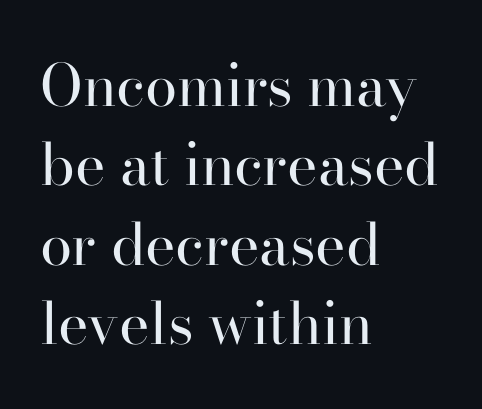
{"serif": "yes", "italic": "no", "bold": "no", "weight": "regular", "width": "normal", "stroke_contrast": "high", "x_height": "small", "monospaced": "no", "underline": "no", "align": "left", "line_spacing": "normal", "line_spacing_ratio": 1.37, "letter_spacing": "normal", "letter_spacing_em": 0.0, "glyph_px": 58}
